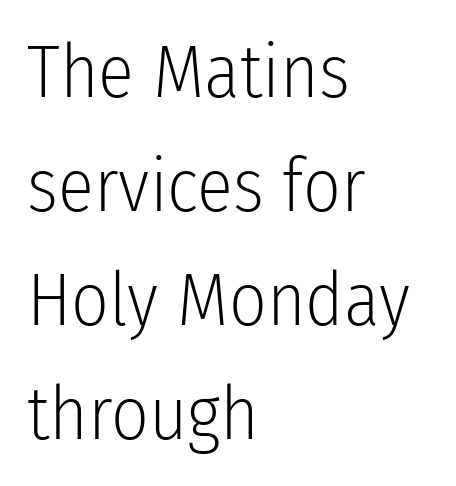
{"serif": "no", "italic": "no", "bold": "no", "weight": "light", "width": "condensed", "stroke_contrast": "low", "x_height": "medium", "monospaced": "no", "underline": "no", "align": "left", "line_spacing": "normal", "line_spacing_ratio": 1.54, "letter_spacing": "normal", "letter_spacing_em": 0.0, "glyph_px": 74}
